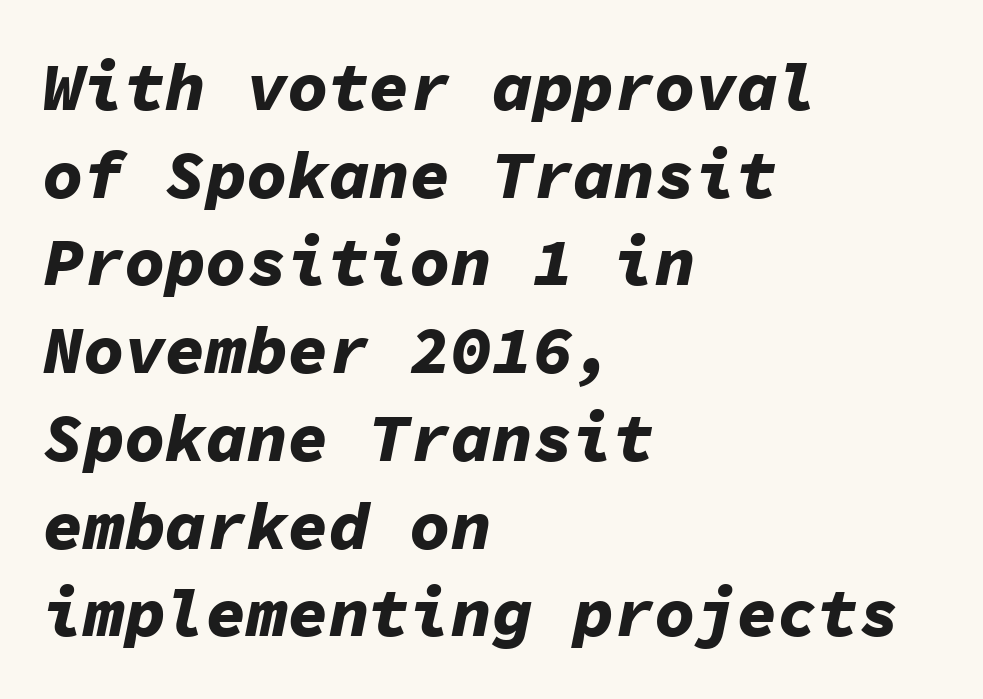
The image shows 68 px bold type, italic (leaning right), monospaced; set left-aligned, normal line spacing (1.29x), normal letter spacing, not underlined; low stroke contrast and a medium x-height.
